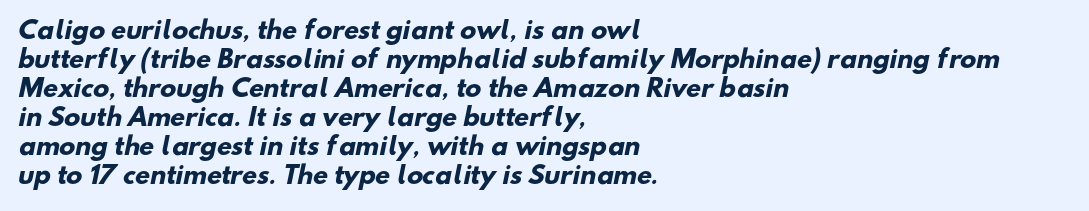
Q: Is the text bold? A: Yes.
Q: Is the text underlined? A: No.
Q: How is the paragraph aligned? A: Left-aligned.
Q: Is the spacing between letters normal or unusually wide? A: Normal.
